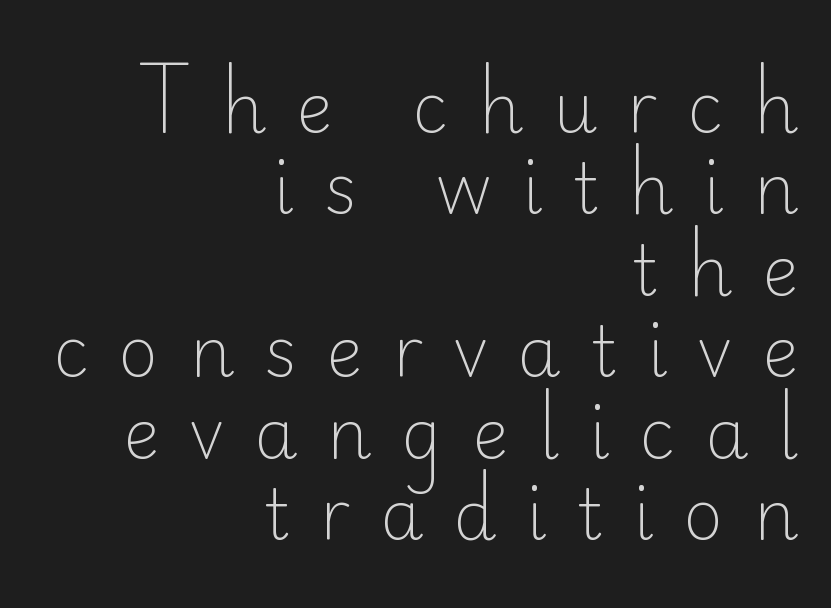
{"serif": "no", "italic": "no", "bold": "no", "weight": "light", "width": "normal", "stroke_contrast": "low", "x_height": "small", "monospaced": "no", "underline": "no", "align": "right", "line_spacing_ratio": 1.18, "letter_spacing": "wide", "letter_spacing_em": 0.43, "glyph_px": 69}
